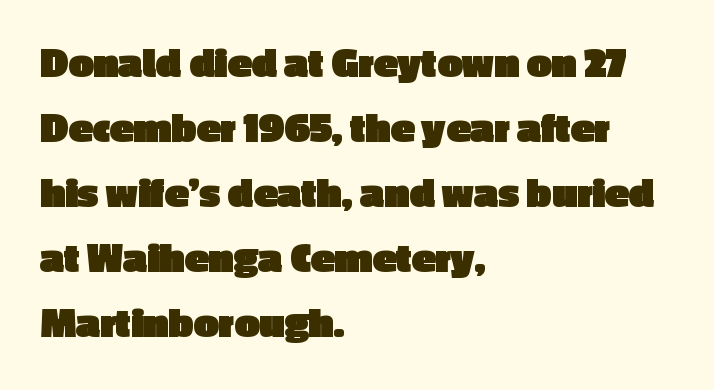
The image shows 44 px heavy sans-serif type, upright; set left-aligned, normal line spacing (1.48x), normal letter spacing, not underlined; a medium x-height.
